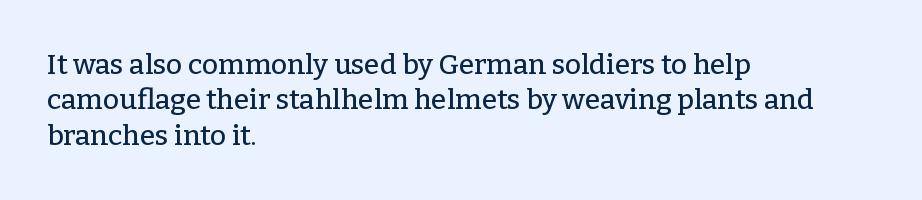
{"serif": "yes", "italic": "no", "width": "normal", "stroke_contrast": "low", "x_height": "medium", "monospaced": "no", "underline": "no", "align": "left", "line_spacing": "normal", "line_spacing_ratio": 1.26, "letter_spacing": "normal", "letter_spacing_em": 0.0, "glyph_px": 28}
